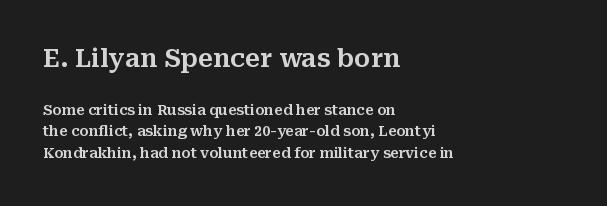
The image shows 25 px text type, upright; set left-aligned, normal line spacing (1.55x), normal letter spacing, not underlined; the first (top) block is 1.79x larger.
